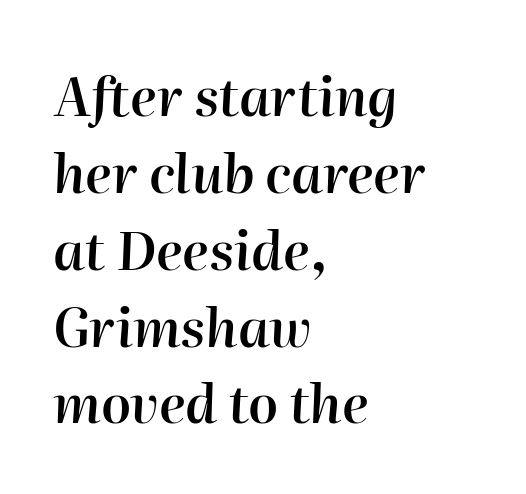
{"italic": "yes", "lean": "right", "slant_degrees": 2, "bold": "semi", "weight": "semibold", "width": "normal", "stroke_contrast": "high", "x_height": "medium", "monospaced": "no", "underline": "no", "align": "left", "line_spacing": "normal", "line_spacing_ratio": 1.45, "letter_spacing": "normal", "letter_spacing_em": 0.0, "glyph_px": 53}
